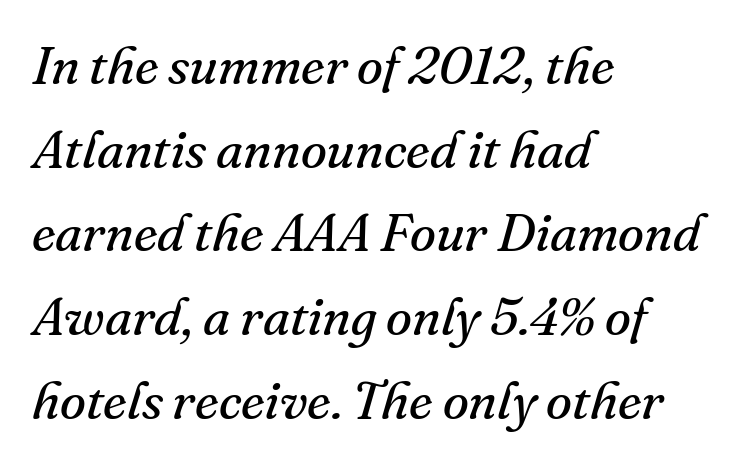
Letters rest on an invisible, unmarked baseline. Classification — serif. Horizontal alignment here is leftward, the default for most running prose. Students, observe: this is what conventionally led text looks like.
